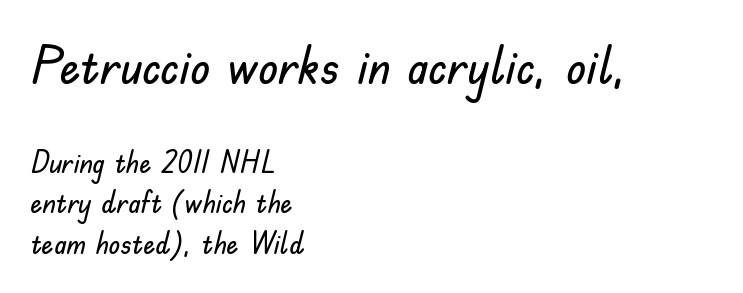
{"serif": "no", "width": "normal", "stroke_contrast": "low", "x_height": "small", "monospaced": "no", "underline": "no", "align": "left", "line_spacing": "normal", "line_spacing_ratio": 1.34, "letter_spacing": "normal", "letter_spacing_em": 0.0, "larger_block": "first", "size_ratio": 1.73, "glyph_px": 52}
